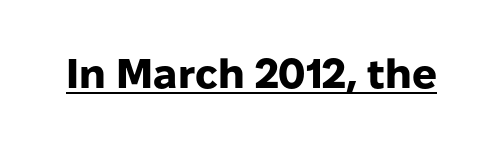
{"serif": "no", "italic": "no", "bold": "yes", "weight": "heavy", "width": "normal", "stroke_contrast": "low", "x_height": "medium", "monospaced": "no", "underline": "yes", "letter_spacing": "normal", "letter_spacing_em": 0.0, "glyph_px": 41}
